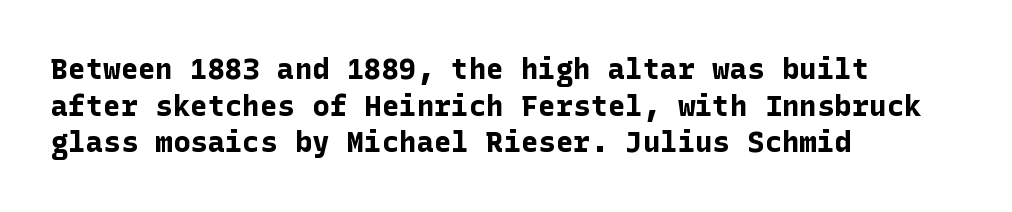
{"serif": "no", "italic": "no", "bold": "yes", "weight": "bold", "width": "normal", "stroke_contrast": "low", "x_height": "medium", "underline": "no", "align": "left", "line_spacing": "normal", "line_spacing_ratio": 1.26, "letter_spacing": "normal", "letter_spacing_em": 0.0, "glyph_px": 29}
